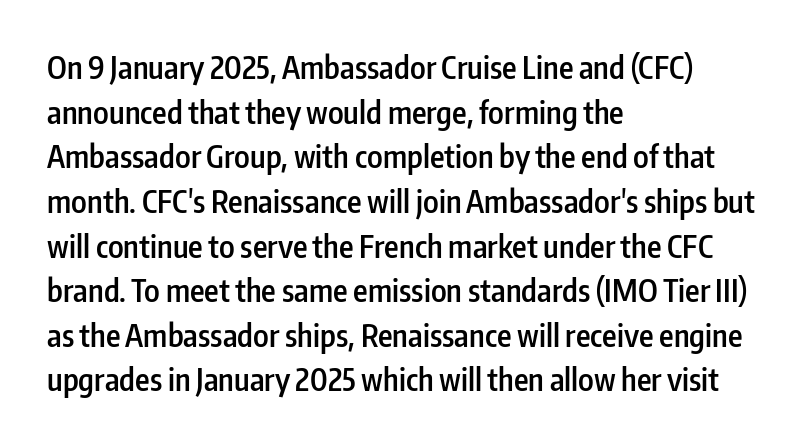
Descenders hang freely into open space. Regarding serifs, this sample does without them. No italicization has been applied; the sample stays upright. Do the characters align in a grid? No, the font is proportional.
